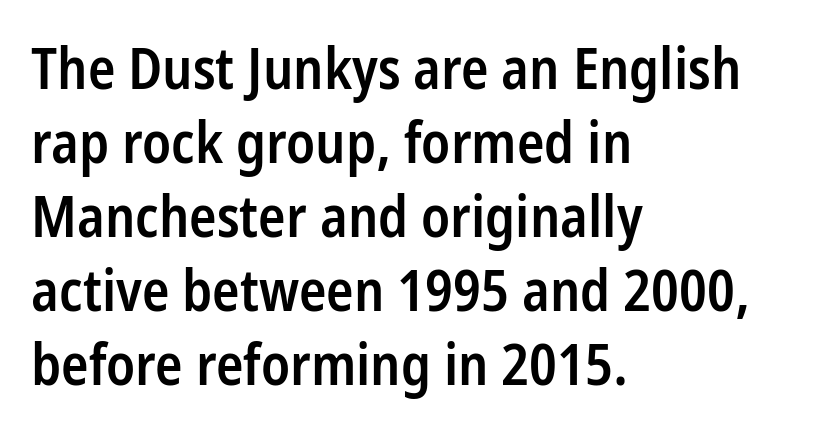
The image shows 57 px semibold, condensed sans-serif type, upright; set left-aligned, normal line spacing (1.3x), normal letter spacing, not underlined; low stroke contrast and a medium x-height.
